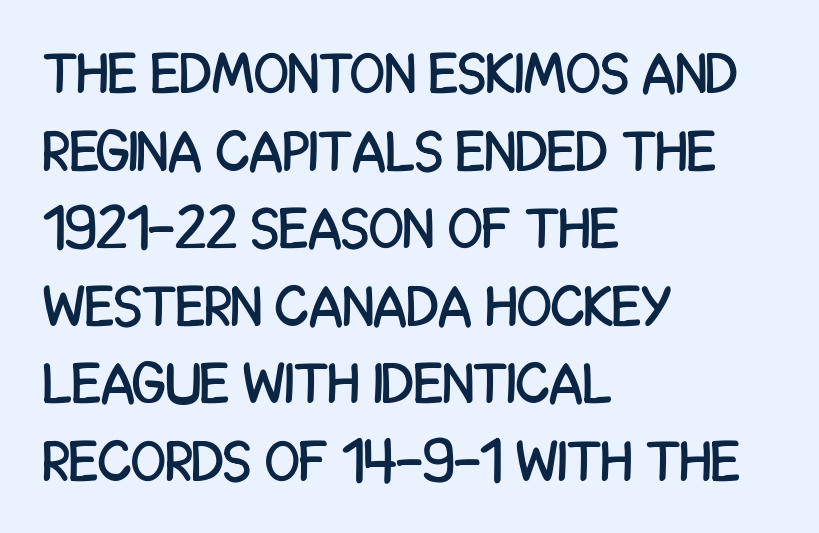
Q: Is the text italic (slanted)? A: No, it is upright.
Q: Is the typeface a serif or a sans-serif typeface? A: Sans-serif.
Q: Is the text underlined? A: No.
Q: How is the paragraph aligned? A: Left-aligned.
Q: Is the spacing between letters normal or unusually wide? A: Normal.
Q: Is the spacing between lines tight, normal or loose? A: Normal.
Q: Width (condensed, normal, or wide)? A: Condensed.
Q: Stroke contrast? A: Low.
Q: x-height? A: Large.
Q: Monospaced? A: No.
